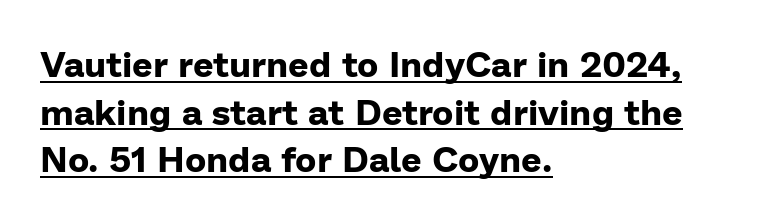
The image shows 36 px bold sans-serif type, upright; set left-aligned, normal line spacing (1.32x), normal letter spacing, underlined; low stroke contrast and a medium x-height.
